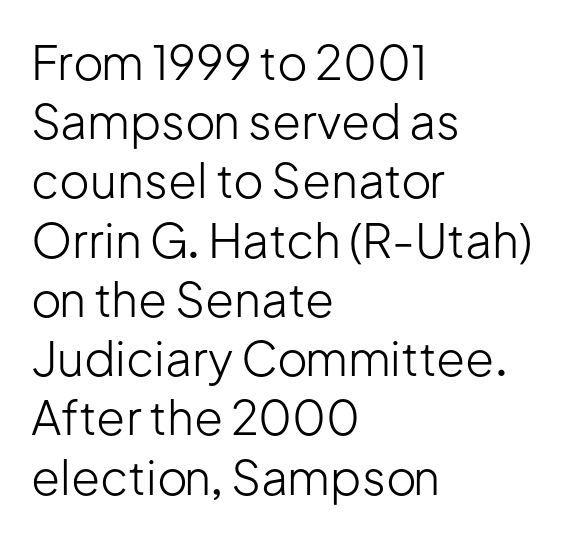
Q: Is the text bold? A: No.
Q: Is the text italic (slanted)? A: No, it is upright.
Q: Is the typeface a serif or a sans-serif typeface? A: Sans-serif.
Q: Is the text underlined? A: No.
Q: How is the paragraph aligned? A: Left-aligned.
Q: Is the spacing between letters normal or unusually wide? A: Normal.
Q: Is the spacing between lines tight, normal or loose? A: Normal.
Q: Width (condensed, normal, or wide)? A: Normal.
Q: Stroke contrast? A: Low.
Q: x-height? A: Medium.
Q: Monospaced? A: No.
